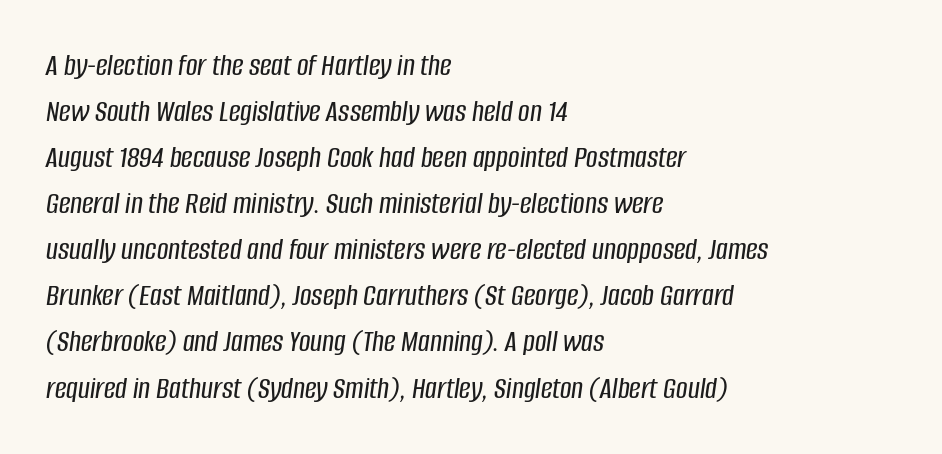
Does the leading feel generous? No, just average. Quick note: underline off. The font's italic variant was chosen for this text. These lines are rendered in a variable-pitch font. Each word holds together tightly as a unit, with standard inter-letter gaps. Layout note: lines flush left.
